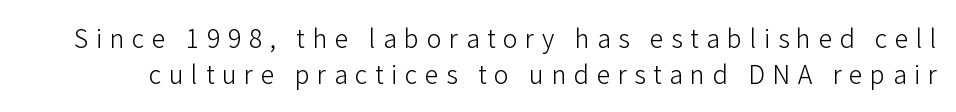
The specimen omits any rule beneath the text block's lines. This is the regular roman posture of the typeface. What's the leading like? Ordinary, nothing unusual. This reads as an unemphasized weight, regular at the heaviest. Substantial extra tracking has been applied to these lines.
